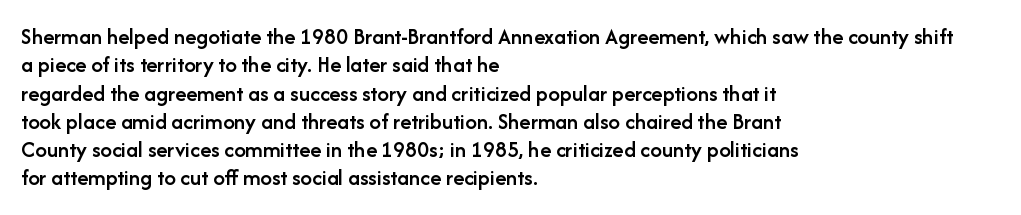
{"italic": "no", "bold": "semi", "underline": "no", "align": "left", "line_spacing_ratio": 1.23, "letter_spacing": "normal", "letter_spacing_em": 0.0, "glyph_px": 23}
